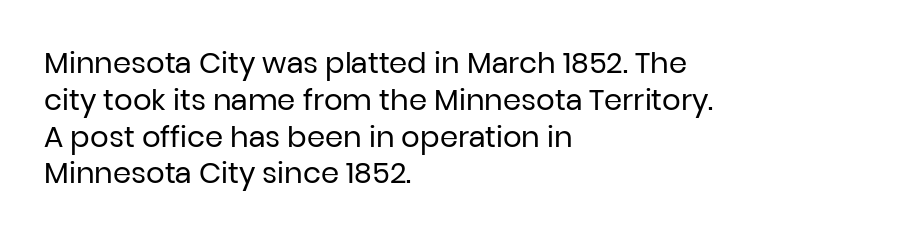
Q: Is the text bold? A: No.
Q: Is the text italic (slanted)? A: No, it is upright.
Q: Is the typeface a serif or a sans-serif typeface? A: Sans-serif.
Q: Is the text underlined? A: No.
Q: How is the paragraph aligned? A: Left-aligned.
Q: Is the spacing between letters normal or unusually wide? A: Normal.
Q: Is the spacing between lines tight, normal or loose? A: Normal.
Q: Width (condensed, normal, or wide)? A: Normal.
Q: Stroke contrast? A: Low.
Q: x-height? A: Medium.
Q: Monospaced? A: No.
